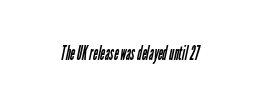
{"bold": "no", "underline": "no", "letter_spacing": "normal", "letter_spacing_em": 0.0, "glyph_px": 20}
